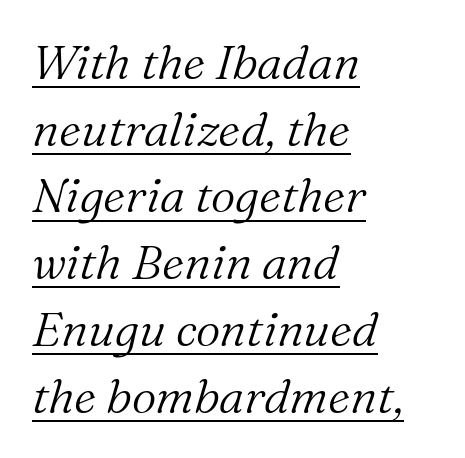
{"serif": "yes", "italic": "yes", "lean": "right", "slant_degrees": 16, "bold": "no", "weight": "light", "width": "normal", "stroke_contrast": "medium", "x_height": "medium", "monospaced": "no", "underline": "yes", "align": "left", "line_spacing": "normal", "line_spacing_ratio": 1.39, "letter_spacing": "normal", "letter_spacing_em": 0.0, "glyph_px": 48}
